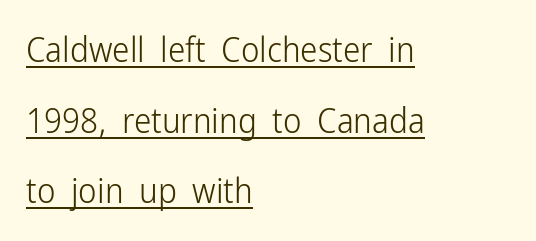
Q: Is the text bold? A: No.
Q: Is the text italic (slanted)? A: No, it is upright.
Q: Is the typeface a serif or a sans-serif typeface? A: Sans-serif.
Q: Is the text underlined? A: Yes.
Q: How is the paragraph aligned? A: Left-aligned.
Q: Is the spacing between letters normal or unusually wide? A: Normal.
Q: Is the spacing between lines tight, normal or loose? A: Loose.
Q: Width (condensed, normal, or wide)? A: Condensed.
Q: Stroke contrast? A: Low.
Q: x-height? A: Medium.
Q: Monospaced? A: No.
